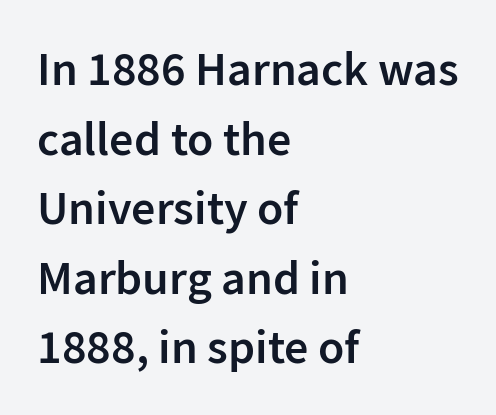
The image shows 48 px semibold sans-serif type, upright; set left-aligned, normal line spacing (1.45x), normal letter spacing, not underlined; low stroke contrast and a medium x-height.
